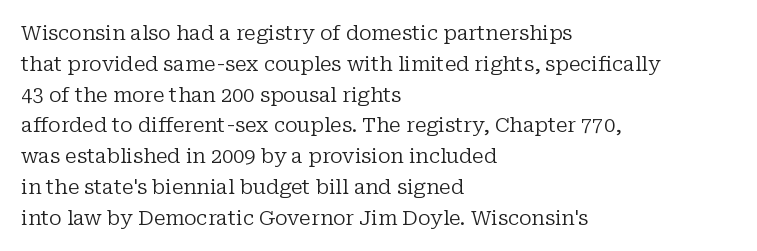
Q: Is the text bold? A: No.
Q: Is the text italic (slanted)? A: No, it is upright.
Q: Is the text underlined? A: No.
Q: How is the paragraph aligned? A: Left-aligned.
Q: Is the spacing between letters normal or unusually wide? A: Normal.
Q: Is the spacing between lines tight, normal or loose? A: Normal.
